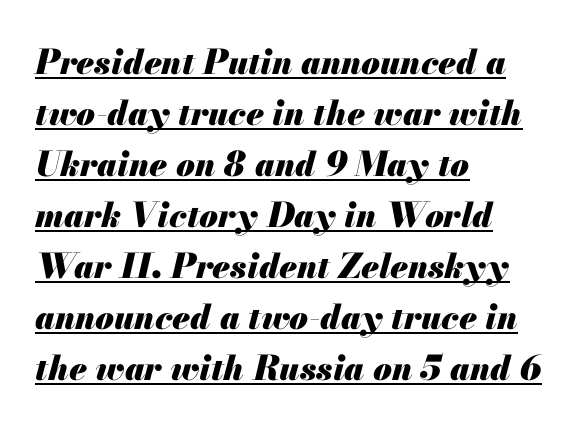
Heft: maximum for text — a bold. Caption: standard tracking, unaltered. Casual observation: everything's shoved over to the left. The font's italic variant was chosen for this text. The rendering uses natural spacing where letterforms have individual widths.
